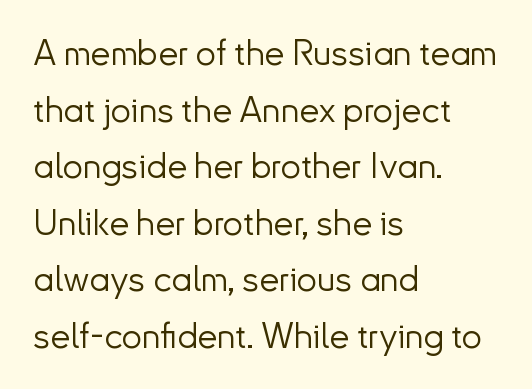
The image shows 36 px light sans-serif type, upright; set left-aligned, normal line spacing (1.57x), normal letter spacing, not underlined; low stroke contrast and a small x-height.
